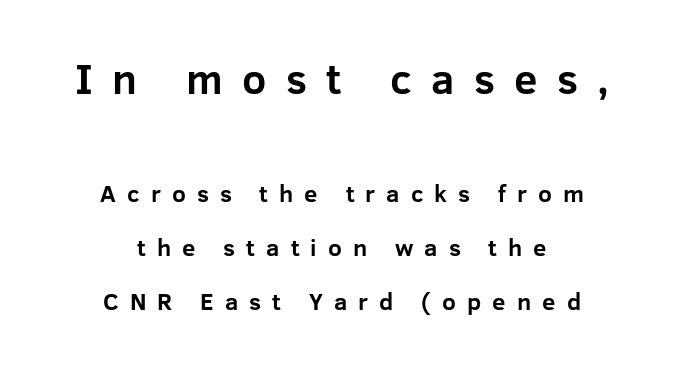
{"serif": "no", "italic": "no", "bold": "yes", "weight": "bold", "width": "normal", "stroke_contrast": "low", "x_height": "medium", "monospaced": "no", "underline": "no", "align": "center", "line_spacing": "loose", "line_spacing_ratio": 2.25, "letter_spacing": "wide", "letter_spacing_em": 0.46, "larger_block": "first", "size_ratio": 1.75, "glyph_px": 42}
